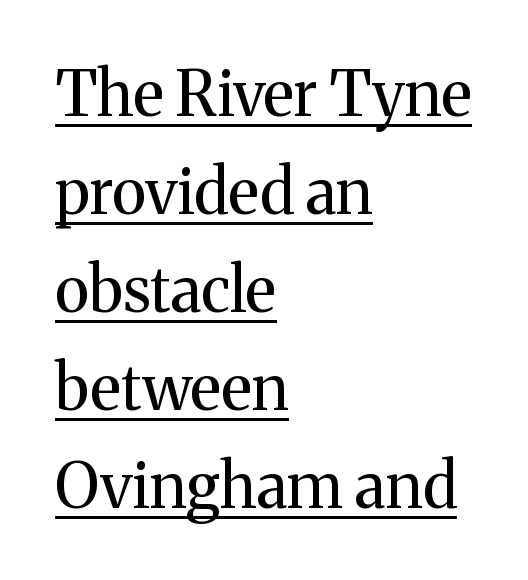
{"serif": "yes", "italic": "no", "bold": "no", "weight": "regular", "width": "normal", "stroke_contrast": "medium", "x_height": "medium", "monospaced": "no", "underline": "yes", "align": "left", "line_spacing": "normal", "line_spacing_ratio": 1.58, "letter_spacing": "normal", "letter_spacing_em": 0.0, "glyph_px": 62}
